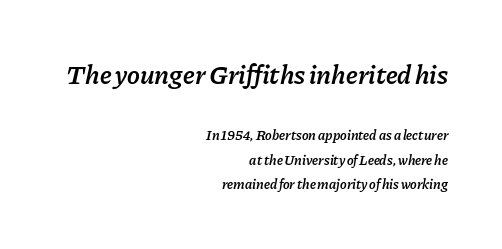
The image shows 27 px text type, italic (leaning right); set right-aligned, line spacing 1.78x, normal letter spacing, not underlined; the first (top) block is 1.93x larger.
